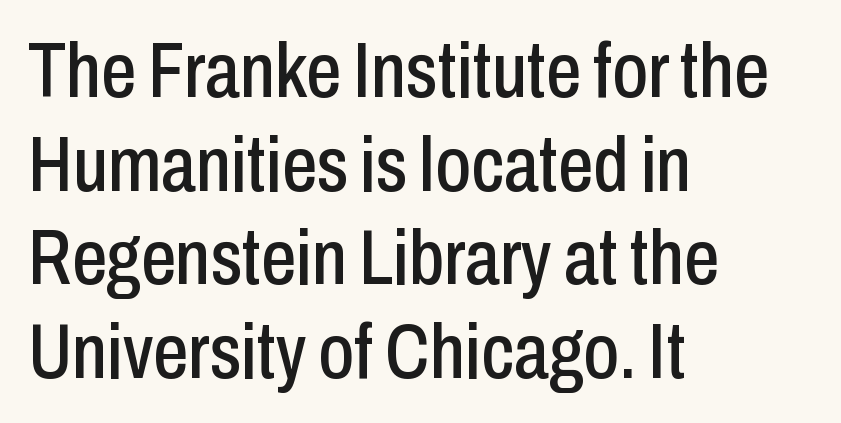
{"serif": "no", "italic": "no", "width": "condensed", "stroke_contrast": "low", "x_height": "medium", "monospaced": "no", "underline": "no", "align": "left", "line_spacing_ratio": 1.2, "letter_spacing": "normal", "letter_spacing_em": 0.0, "glyph_px": 78}
